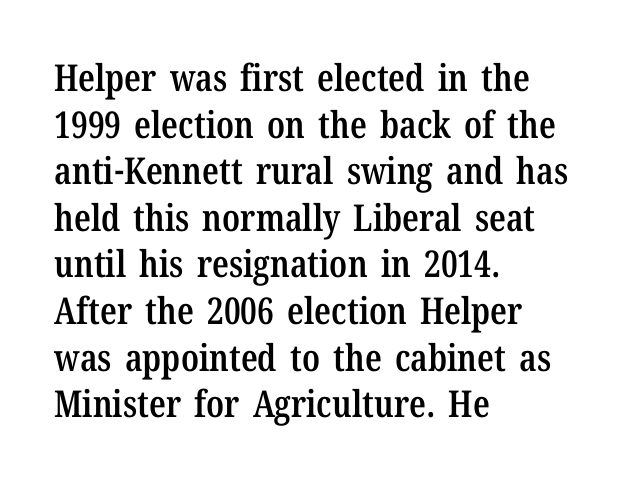
The image shows 37 px semibold, condensed serif type, upright; set left-aligned, normal line spacing (1.26x), normal letter spacing, not underlined; low stroke contrast and a medium x-height.
